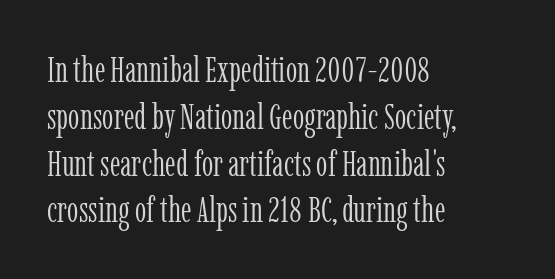
{"serif": "yes", "italic": "no", "bold": "no", "weight": "light", "width": "condensed", "stroke_contrast": "low", "x_height": "medium", "monospaced": "no", "underline": "no", "align": "left", "line_spacing": "normal", "line_spacing_ratio": 1.3, "letter_spacing": "normal", "letter_spacing_em": 0.0, "glyph_px": 36}
